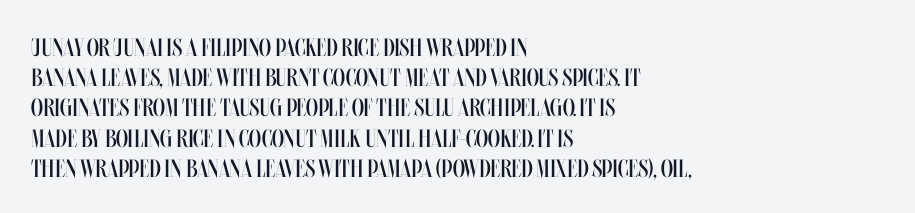
In terms of posture, this sample is upright. The rendering keeps characters at their native spacing. Caption: face not bold, strokes unweighted. The string is rendered with underlining switched off. Horizontal alignment here is leftward, the default for most running prose.
